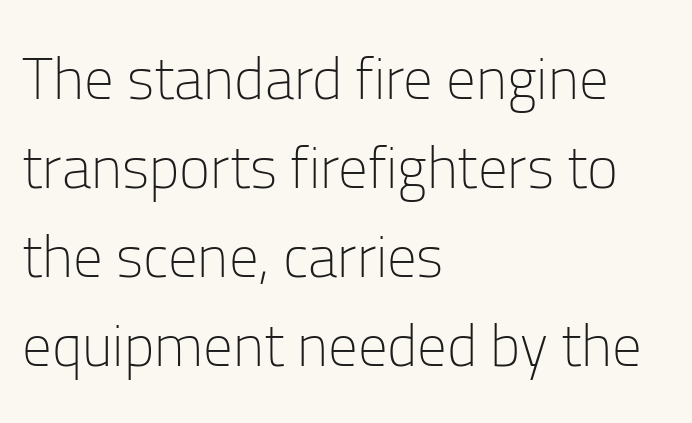
Posture: straight, roman, zero tilt. Just letters on the line, the space beneath them empty. Does extra space separate the letters? No, they use regular spacing. This sample is left-justified, so line endings fall wherever the words run out. Vertical stems look standard width or narrower in stroke.
